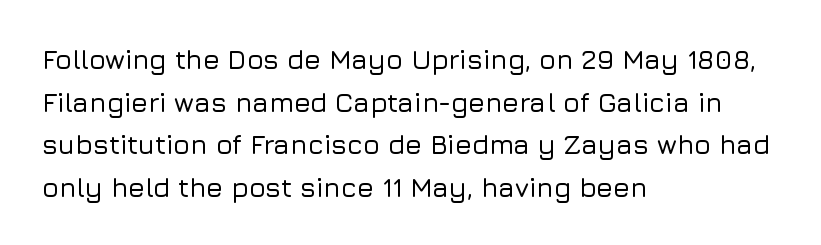
{"italic": "no", "underline": "no", "align": "left", "line_spacing": "normal", "line_spacing_ratio": 1.58, "letter_spacing": "normal", "letter_spacing_em": 0.0, "glyph_px": 27}
